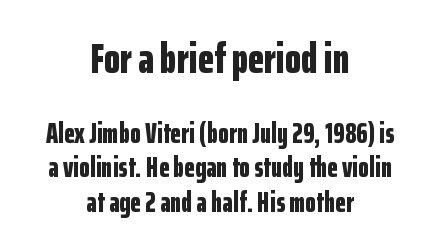
Q: Is the text bold? A: Yes.
Q: Is the text italic (slanted)? A: No, it is upright.
Q: Is the typeface a serif or a sans-serif typeface? A: Sans-serif.
Q: Is the text underlined? A: No.
Q: How is the paragraph aligned? A: Centered.
Q: Is the spacing between letters normal or unusually wide? A: Normal.
Q: Which block of text is set in a larger size, the first (top) or the second (bottom)? A: The first (top) one.
Q: Width (condensed, normal, or wide)? A: Condensed.
Q: Stroke contrast? A: Low.
Q: x-height? A: Medium.
Q: Monospaced? A: No.
